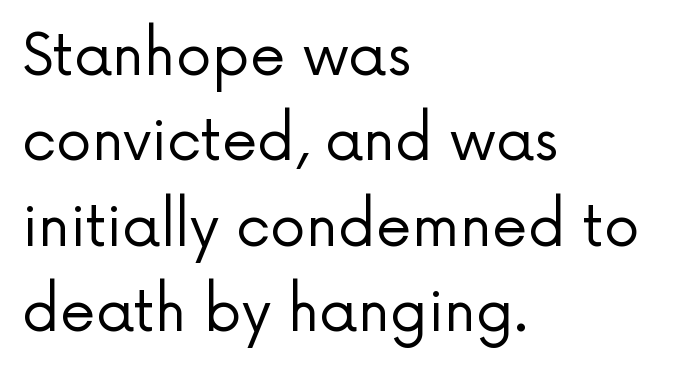
The image shows 57 px regular-weight sans-serif type, upright; set left-aligned, normal line spacing (1.5x), normal letter spacing, not underlined; low stroke contrast and a medium x-height.
